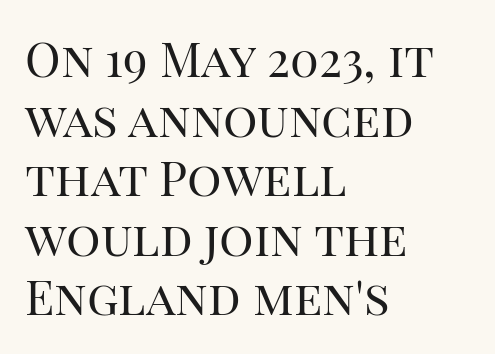
{"serif": "yes", "italic": "no", "bold": "no", "weight": "regular", "width": "normal", "stroke_contrast": "high", "x_height": "large", "monospaced": "no", "underline": "no", "align": "left", "line_spacing_ratio": 1.24, "letter_spacing": "normal", "letter_spacing_em": 0.0, "glyph_px": 48}
